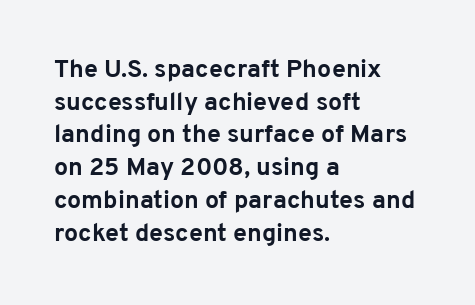
Q: Is the text bold? A: Yes.
Q: Is the text italic (slanted)? A: No, it is upright.
Q: Is the text underlined? A: No.
Q: How is the paragraph aligned? A: Left-aligned.
Q: Is the spacing between letters normal or unusually wide? A: Normal.
Q: Is the spacing between lines tight, normal or loose? A: Normal.
